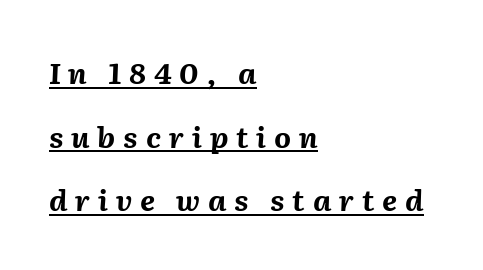
Emphasis is given by a line drawn under the lettering. Yep, that's italic — everything's leaning. The block of text is sparse from top to bottom, with ample space between rows. Caption: bold face, heavy strokes.
